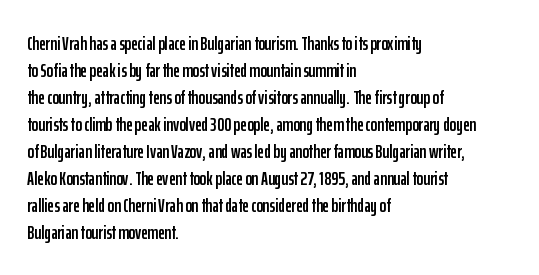
Q: Is the text italic (slanted)? A: No, it is upright.
Q: Is the text underlined? A: No.
Q: How is the paragraph aligned? A: Left-aligned.
Q: Is the spacing between letters normal or unusually wide? A: Normal.
Q: Is the spacing between lines tight, normal or loose? A: Normal.
